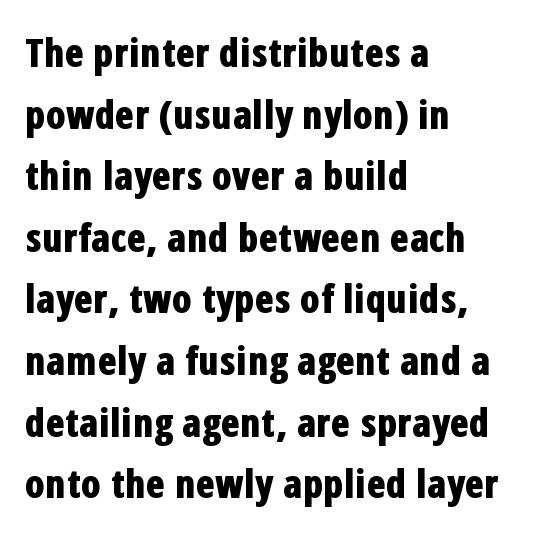
Q: Is the text bold? A: Yes.
Q: Is the text italic (slanted)? A: No, it is upright.
Q: Is the typeface a serif or a sans-serif typeface? A: Sans-serif.
Q: Is the text underlined? A: No.
Q: How is the paragraph aligned? A: Left-aligned.
Q: Is the spacing between letters normal or unusually wide? A: Normal.
Q: Is the spacing between lines tight, normal or loose? A: Normal.
Q: Width (condensed, normal, or wide)? A: Condensed.
Q: Stroke contrast? A: Low.
Q: x-height? A: Medium.
Q: Monospaced? A: No.
